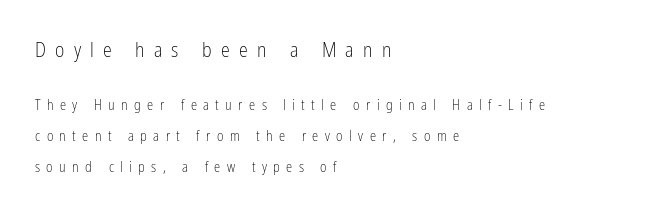
Q: Is the text bold? A: No.
Q: Is the text italic (slanted)? A: No, it is upright.
Q: Is the text underlined? A: No.
Q: How is the paragraph aligned? A: Left-aligned.
Q: Is the spacing between letters normal or unusually wide? A: Unusually wide.
Q: Is the spacing between lines tight, normal or loose? A: Loose.
Q: Which block of text is set in a larger size, the first (top) or the second (bottom)? A: The first (top) one.
